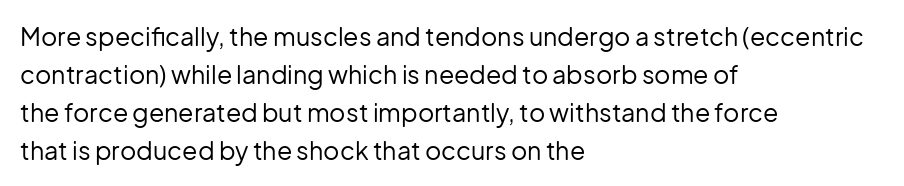
Q: Is the text bold? A: No.
Q: Is the text italic (slanted)? A: No, it is upright.
Q: Is the text underlined? A: No.
Q: How is the paragraph aligned? A: Left-aligned.
Q: Is the spacing between letters normal or unusually wide? A: Normal.
Q: Is the spacing between lines tight, normal or loose? A: Normal.
